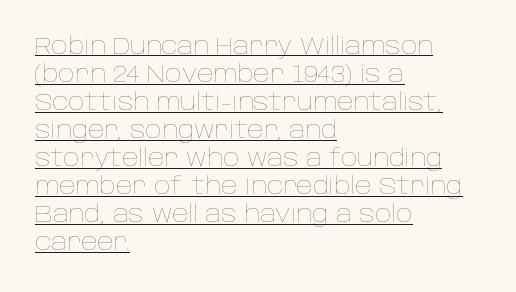
The image shows 23 px text type, upright; set left-aligned, line spacing 1.22x, normal letter spacing, underlined.
